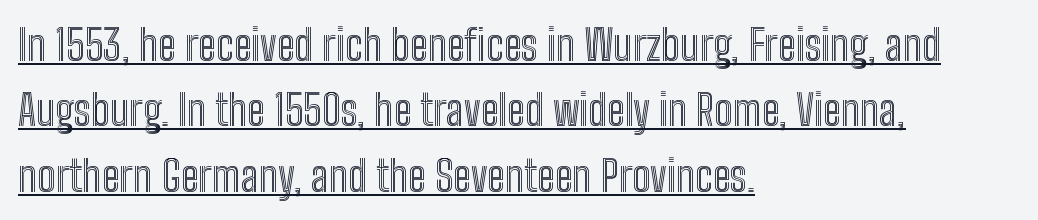
Q: Is the text italic (slanted)? A: No, it is upright.
Q: Is the text underlined? A: Yes.
Q: How is the paragraph aligned? A: Left-aligned.
Q: Is the spacing between letters normal or unusually wide? A: Normal.
Q: Is the spacing between lines tight, normal or loose? A: Normal.
Q: Width (condensed, normal, or wide)? A: Condensed.
Q: x-height? A: Medium.
Q: Monospaced? A: No.
